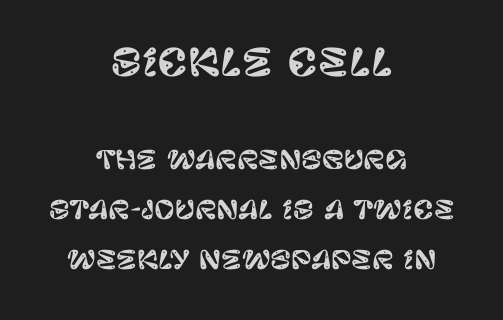
The image shows 37 px sans-serif type; set centered, loose line spacing (1.99x), normal letter spacing, not underlined; the first (top) block is 1.48x larger; low stroke contrast and a large x-height.
